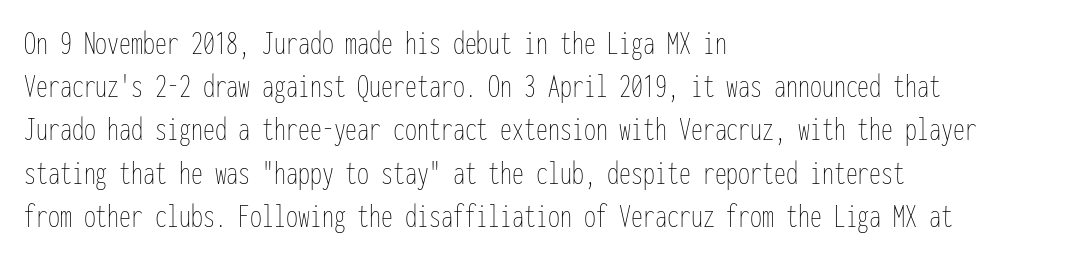
{"italic": "no", "bold": "no", "weight": "thin", "width": "condensed", "stroke_contrast": "low", "x_height": "medium", "monospaced": "yes", "underline": "no", "align": "left", "line_spacing": "normal", "line_spacing_ratio": 1.27, "letter_spacing": "normal", "letter_spacing_em": 0.0, "glyph_px": 34}
